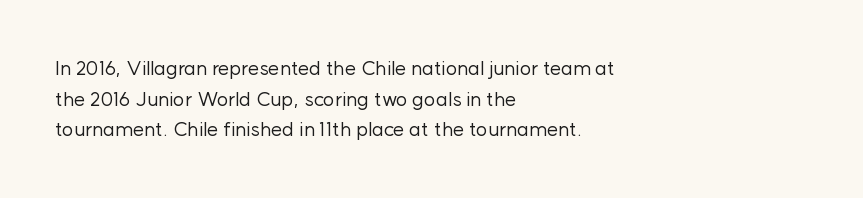
The image shows 20 px text type, upright; set left-aligned, normal line spacing (1.53x), normal letter spacing, not underlined.
